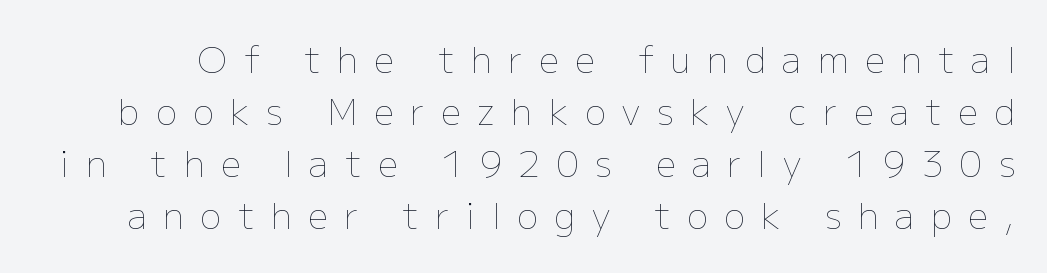
Posture: upright roman. Successive baselines arrive at the customary interval. Here the designer chose a conventional face with non-uniform glyph widths. Is the type heavy? It reads as light-to-regular instead. Glance below the letters and you will spot only blank space.
